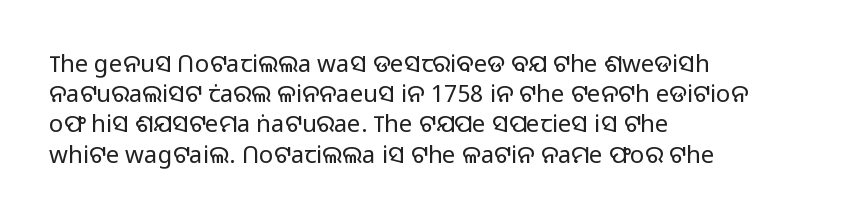
{"italic": "no", "bold": "no", "underline": "no", "align": "left", "line_spacing": "normal", "line_spacing_ratio": 1.26, "letter_spacing": "normal", "letter_spacing_em": 0.0, "glyph_px": 24}
